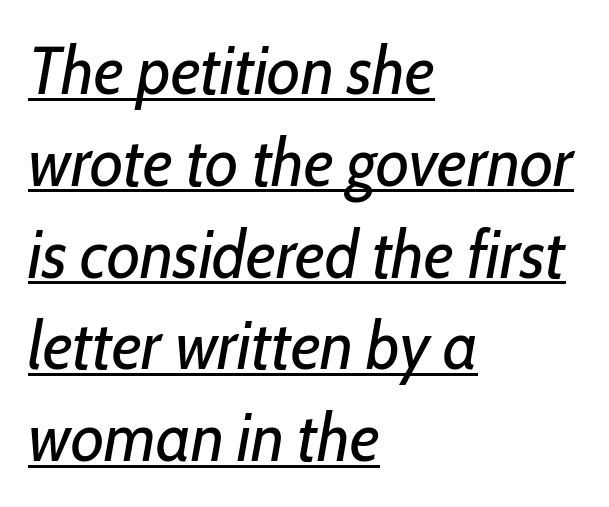
Q: Is the text bold? A: No.
Q: Is the text italic (slanted)? A: Yes, it leans right by about 10 degrees.
Q: Is the text underlined? A: Yes.
Q: How is the paragraph aligned? A: Left-aligned.
Q: Is the spacing between letters normal or unusually wide? A: Normal.
Q: Is the spacing between lines tight, normal or loose? A: Normal.
Q: Width (condensed, normal, or wide)? A: Condensed.
Q: Stroke contrast? A: Low.
Q: x-height? A: Medium.
Q: Monospaced? A: No.
